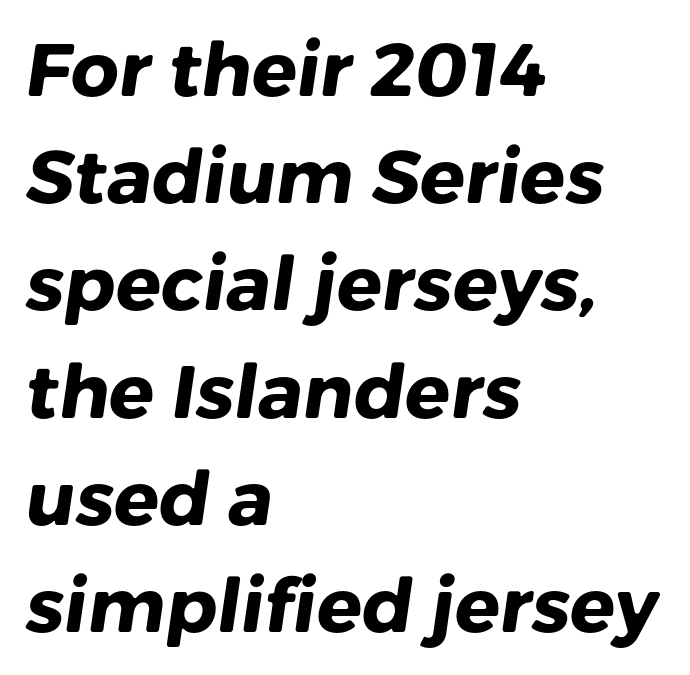
Q: Is the text bold? A: Yes.
Q: Is the typeface a serif or a sans-serif typeface? A: Sans-serif.
Q: Is the text underlined? A: No.
Q: How is the paragraph aligned? A: Left-aligned.
Q: Is the spacing between letters normal or unusually wide? A: Normal.
Q: Is the spacing between lines tight, normal or loose? A: Normal.
Q: Width (condensed, normal, or wide)? A: Normal.
Q: Stroke contrast? A: Low.
Q: x-height? A: Medium.
Q: Monospaced? A: No.
